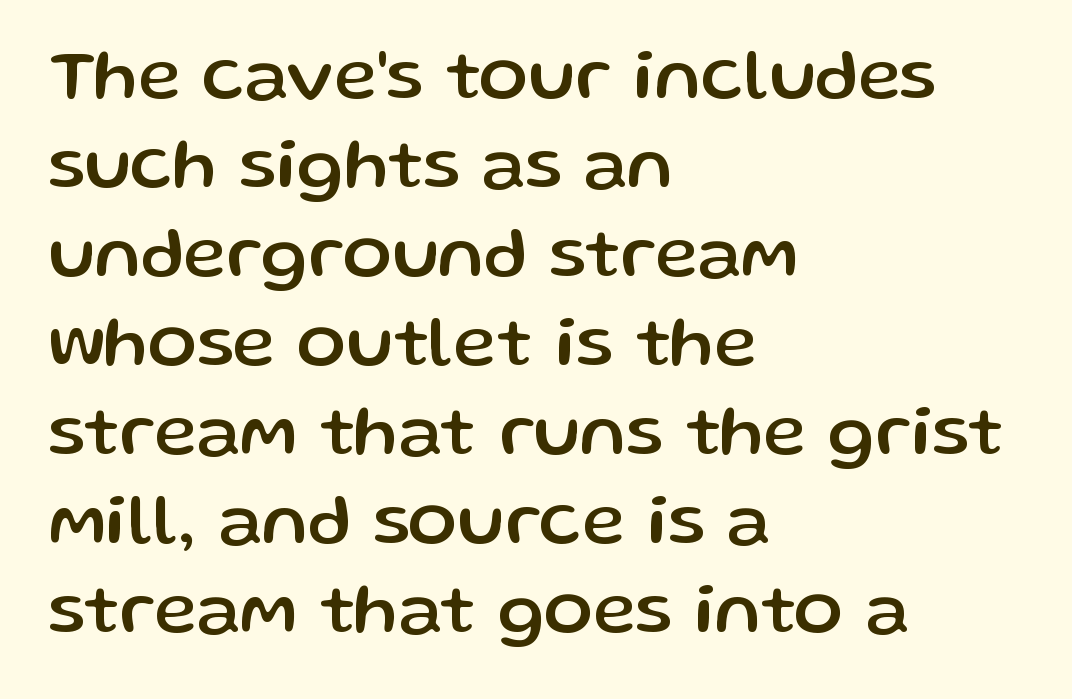
The text was rendered using a sans face with plain stroke endings. You could not count columns in this text — the font is proportionally spaced. Upright lettering throughout. The rendering anchors every line to the left-hand side. The words here are not underlined.
